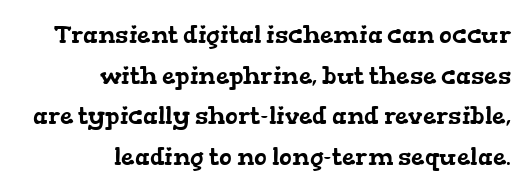
{"underline": "no", "align": "right", "line_spacing": "normal", "line_spacing_ratio": 1.69, "letter_spacing": "normal", "letter_spacing_em": 0.0, "glyph_px": 24}
